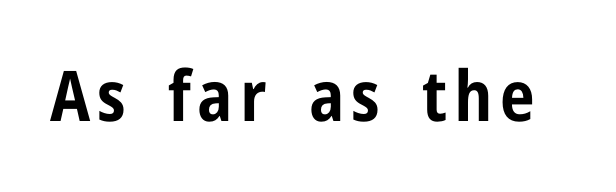
{"serif": "no", "italic": "no", "bold": "yes", "weight": "bold", "width": "condensed", "stroke_contrast": "low", "x_height": "medium", "monospaced": "no", "underline": "no", "glyph_px": 70}
